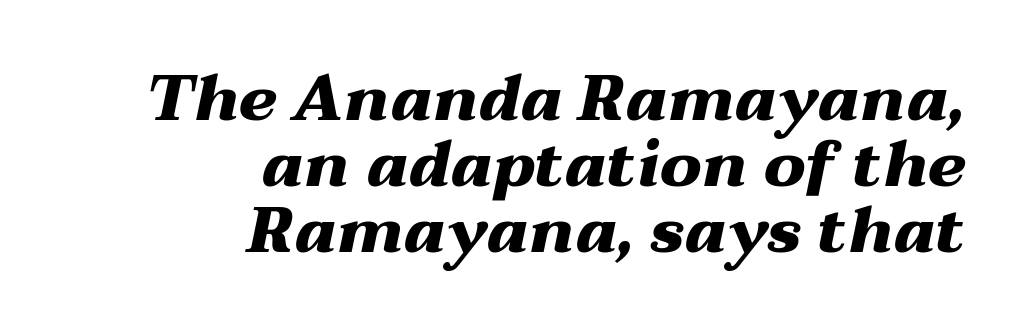
Think of a printed novel: that variable character pitch is what you see here. Type without underlining. A dark, heavy texture on the line: the type is bold. This rendering leaves character spacing at its baseline value. Tall strokes in this sample are angled rather than plumb.
